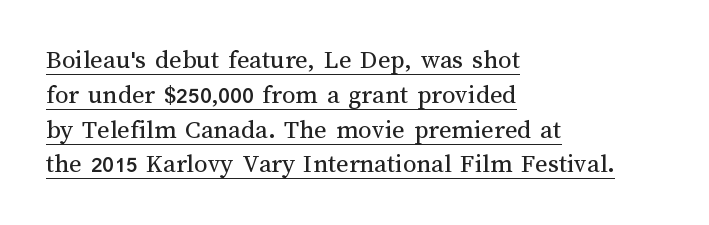
Q: Is the text bold? A: No.
Q: Is the text italic (slanted)? A: No, it is upright.
Q: Is the text underlined? A: Yes.
Q: How is the paragraph aligned? A: Left-aligned.
Q: Is the spacing between letters normal or unusually wide? A: Normal.
Q: Is the spacing between lines tight, normal or loose? A: Normal.
